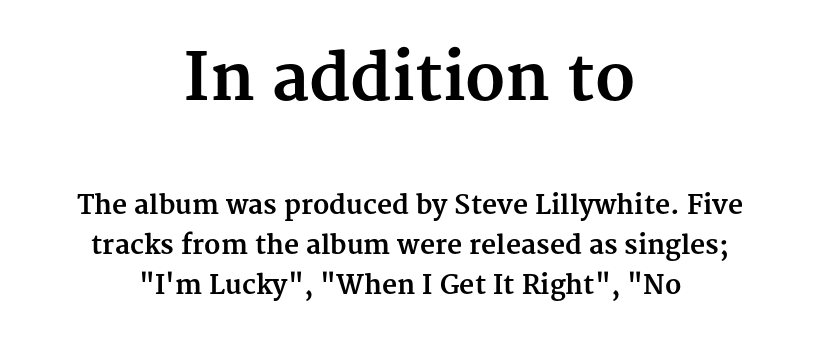
{"serif": "yes", "italic": "no", "bold": "yes", "weight": "bold", "width": "normal", "stroke_contrast": "medium", "x_height": "medium", "monospaced": "no", "underline": "no", "align": "center", "line_spacing": "normal", "line_spacing_ratio": 1.53, "letter_spacing": "normal", "letter_spacing_em": 0.0, "larger_block": "first", "size_ratio": 2.46, "glyph_px": 64}
